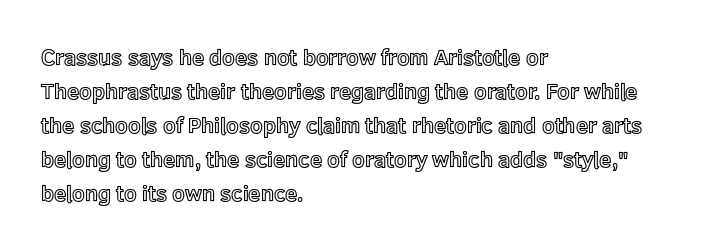
Q: Is the text italic (slanted)? A: No, it is upright.
Q: Is the text underlined? A: No.
Q: How is the paragraph aligned? A: Left-aligned.
Q: Is the spacing between letters normal or unusually wide? A: Normal.
Q: Is the spacing between lines tight, normal or loose? A: Normal.
